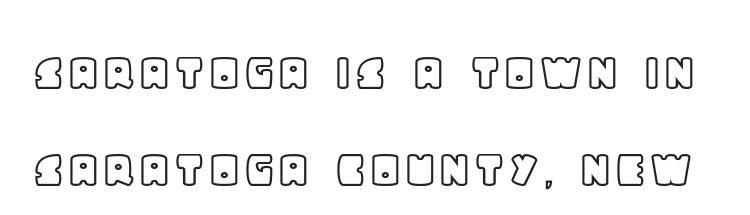
The image shows 56 px text type, upright; set line spacing 1.73x, normal letter spacing, not underlined; a large x-height.
